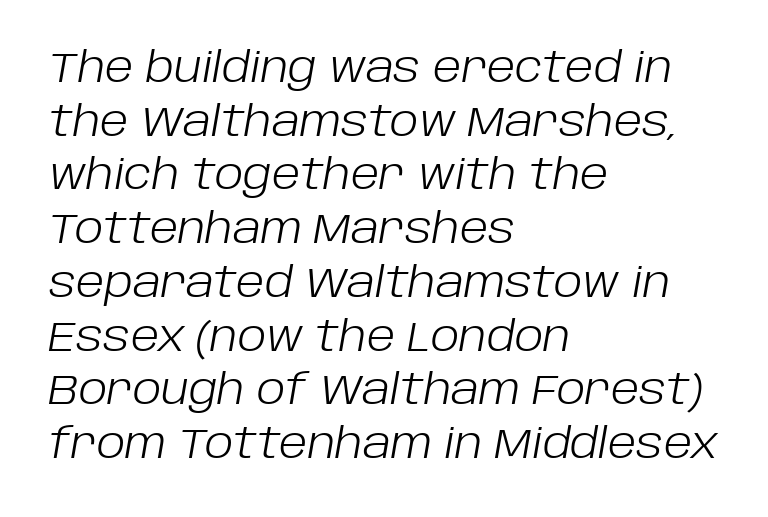
{"italic": "yes", "lean": "right", "slant_degrees": 10, "bold": "no", "weight": "light", "width": "normal", "stroke_contrast": "low", "x_height": "large", "monospaced": "no", "underline": "no", "align": "left", "line_spacing": "normal", "line_spacing_ratio": 1.31, "letter_spacing": "normal", "letter_spacing_em": 0.0, "glyph_px": 41}
